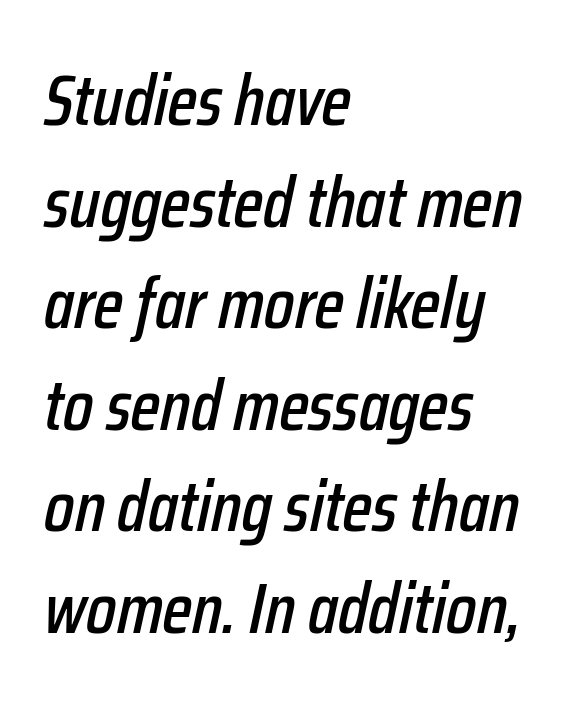
Any mark beneath the type? The region is blank. The rendering applies a slant to the glyphs. Quick note: interline space is typical. Observe the ordinary spacing: letters are neighbours, not strangers. Do the characters align in a grid? No, the font is proportional. Each line starts at the same left margin while the right side varies.
